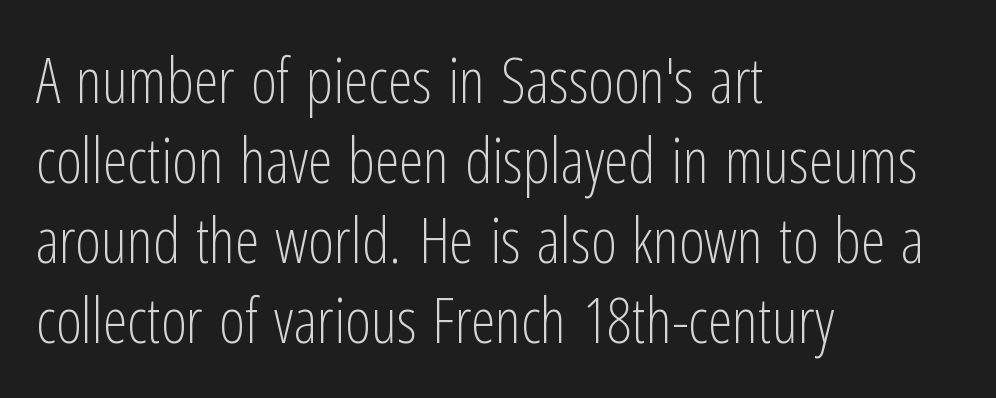
Q: Is the text bold? A: No.
Q: Is the text italic (slanted)? A: No, it is upright.
Q: Is the typeface a serif or a sans-serif typeface? A: Sans-serif.
Q: Is the text underlined? A: No.
Q: How is the paragraph aligned? A: Left-aligned.
Q: Is the spacing between letters normal or unusually wide? A: Normal.
Q: Is the spacing between lines tight, normal or loose? A: Normal.
Q: Width (condensed, normal, or wide)? A: Condensed.
Q: Stroke contrast? A: Low.
Q: x-height? A: Medium.
Q: Monospaced? A: No.
